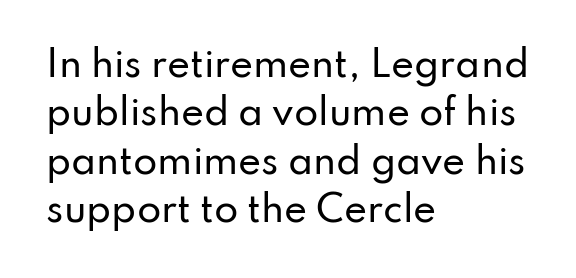
Does the leading feel generous? No, just average. Italic: no, the glyphs are upright roman. The string is rendered with underlining switched off. The face used here is rendered with its standard letterfit. Short and long lines alike share a common starting point at left.
